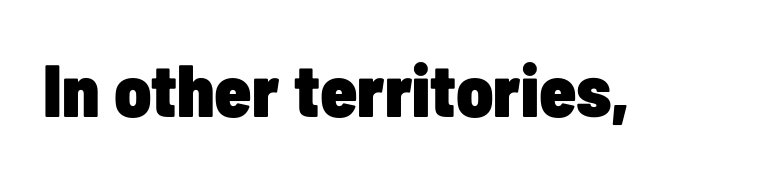
The glyphs in this specimen are sans serif. Do the letters lean? They stand straight. Looks like regular typesetting: each glyph gets only the width it needs. Clear beneath every line of the passage.
